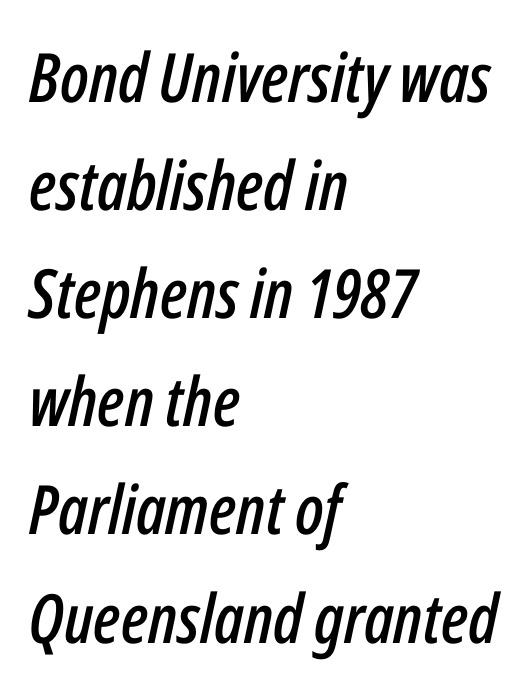
It's the slanting kind of type. The passage shown has conventional tracking throughout. The space directly below the letters is spotless. Quick note: interline space is typical. Teacher's note: observe the even left margin — that is flush-left alignment.
